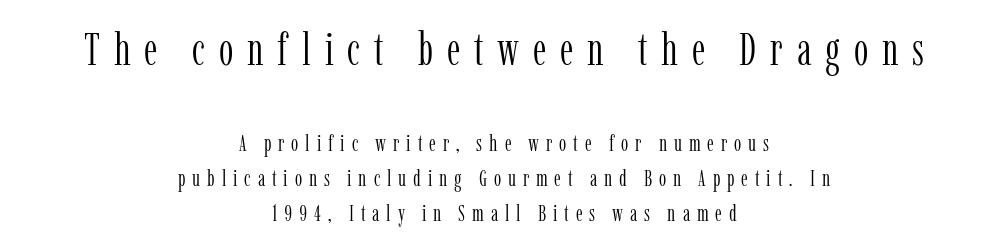
Weight: regular or lighter. Beneath every word, the page is bare. Each word looks stretched out because of the extra space between its letters. Two sizes are in play, and the larger belongs to the first block.
